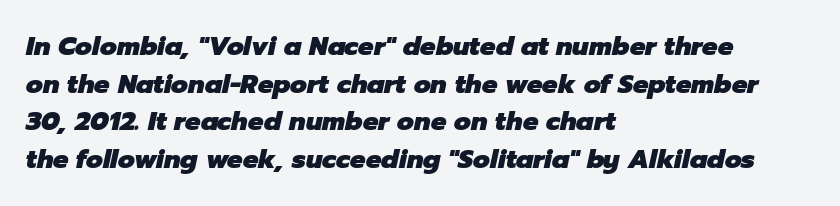
Q: Is the text bold? A: Yes.
Q: Is the text italic (slanted)? A: Yes, it leans right by about 12 degrees.
Q: Is the text underlined? A: No.
Q: How is the paragraph aligned? A: Left-aligned.
Q: Is the spacing between letters normal or unusually wide? A: Normal.
Q: Is the spacing between lines tight, normal or loose? A: Normal.
